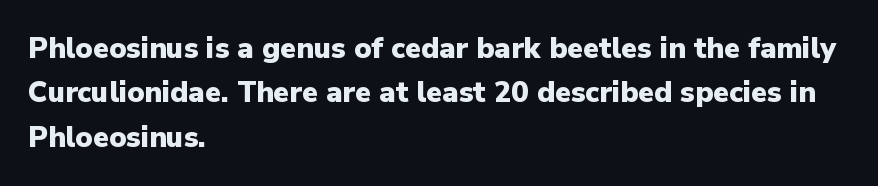
{"serif": "no", "italic": "no", "bold": "yes", "weight": "heavy", "width": "normal", "stroke_contrast": "low", "x_height": "medium", "monospaced": "no", "underline": "no", "align": "left", "line_spacing": "normal", "line_spacing_ratio": 1.53, "letter_spacing": "normal", "letter_spacing_em": 0.0, "glyph_px": 29}
